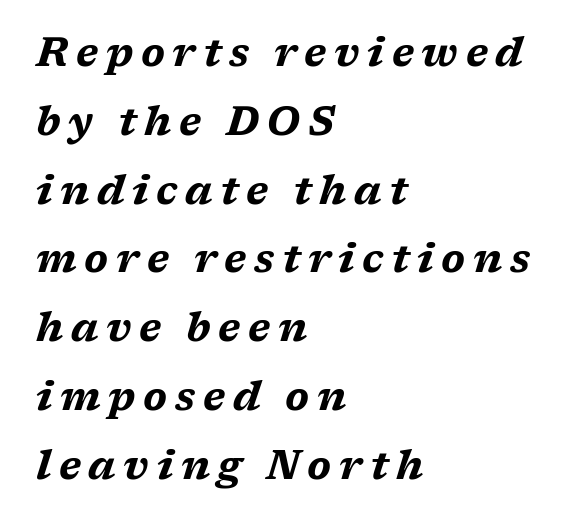
The strip under each line holds only bare page. If you drew a line through each stem, it would be angled. Each glyph is drawn with heavy, bold strokes. Horizontal alignment here is leftward, the default for most running prose.
